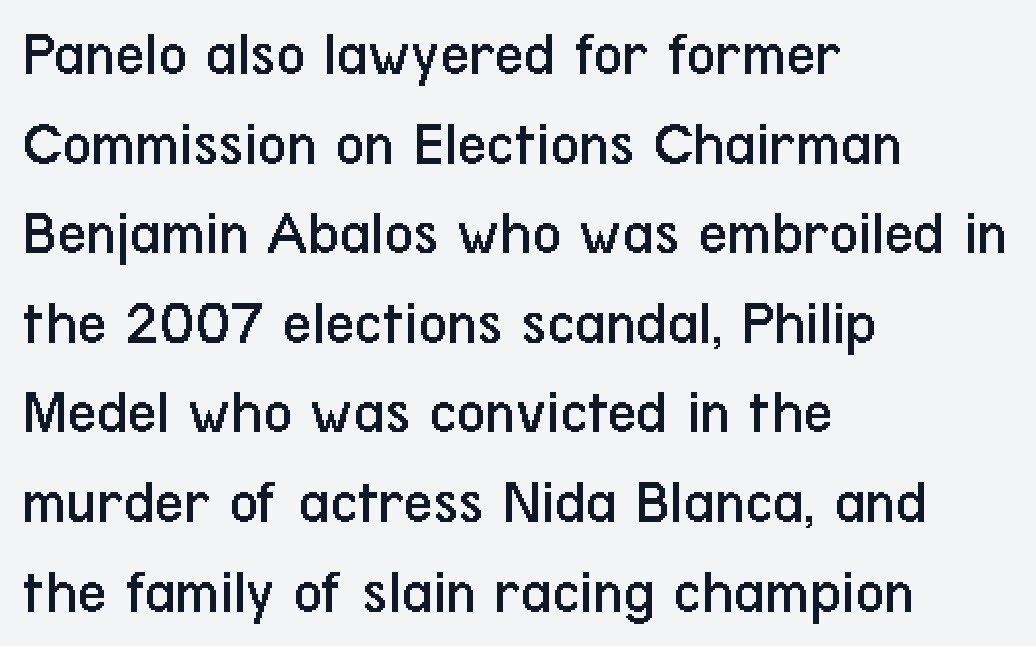
The image shows 64 px regular-weight, condensed sans-serif type, upright; set left-aligned, normal line spacing (1.4x), normal letter spacing, not underlined; low stroke contrast and a medium x-height.
